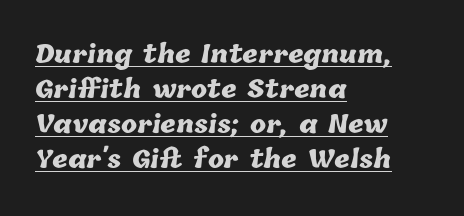
Q: Is the text bold? A: Yes.
Q: Is the text underlined? A: Yes.
Q: How is the paragraph aligned? A: Left-aligned.
Q: Is the spacing between letters normal or unusually wide? A: Normal.
Q: Is the spacing between lines tight, normal or loose? A: Normal.
